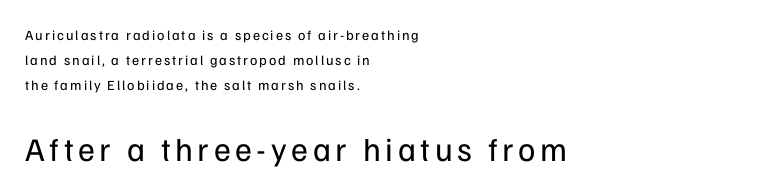
Observe the absence of serifs on each vertical stroke in this sample. Looks like regular typesetting: each glyph gets only the width it needs. In CSS terms this would be text-align: left. Is this a heavy cut? Hardly; it is regular or lighter. Characters remain perfectly vertical along every line. These two chunks differ in scale, with the bottom chunk taking the larger measure.
